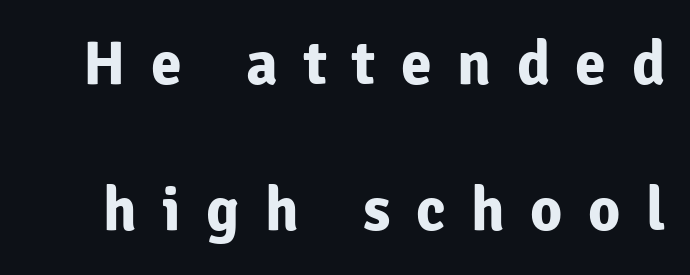
{"serif": "no", "italic": "no", "bold": "yes", "weight": "bold", "width": "normal", "stroke_contrast": "low", "x_height": "medium", "monospaced": "no", "underline": "no", "line_spacing": "loose", "line_spacing_ratio": 2.36, "letter_spacing": "wide", "letter_spacing_em": 0.41, "glyph_px": 62}
